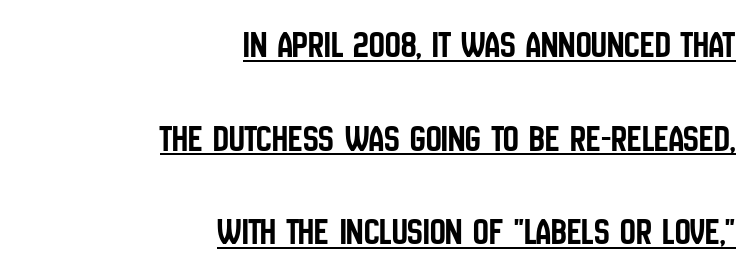
Interline gaps are noticeably wide in this sample. When letters stand straight like this, we call the style roman or upright. Caption: standard tracking, unaltered. A sans-serif font was chosen for this passage. Caption: lettering with a line underneath.
